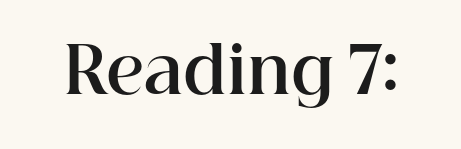
The image shows 64 px bold serif type, upright; set normal letter spacing, not underlined; high stroke contrast and a medium x-height.
